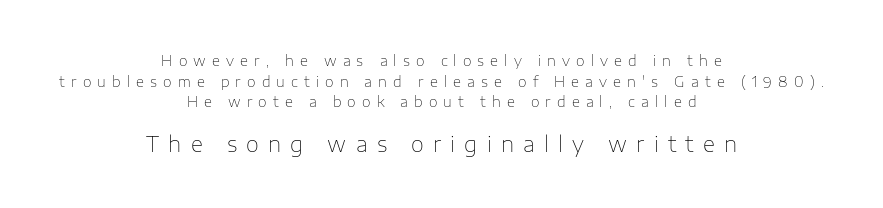
Q: Is the text bold? A: No.
Q: Is the text italic (slanted)? A: No, it is upright.
Q: Is the text underlined? A: No.
Q: How is the paragraph aligned? A: Centered.
Q: Is the spacing between letters normal or unusually wide? A: Unusually wide.
Q: Is the spacing between lines tight, normal or loose? A: Normal.
Q: Which block of text is set in a larger size, the first (top) or the second (bottom)? A: The second (bottom) one.
